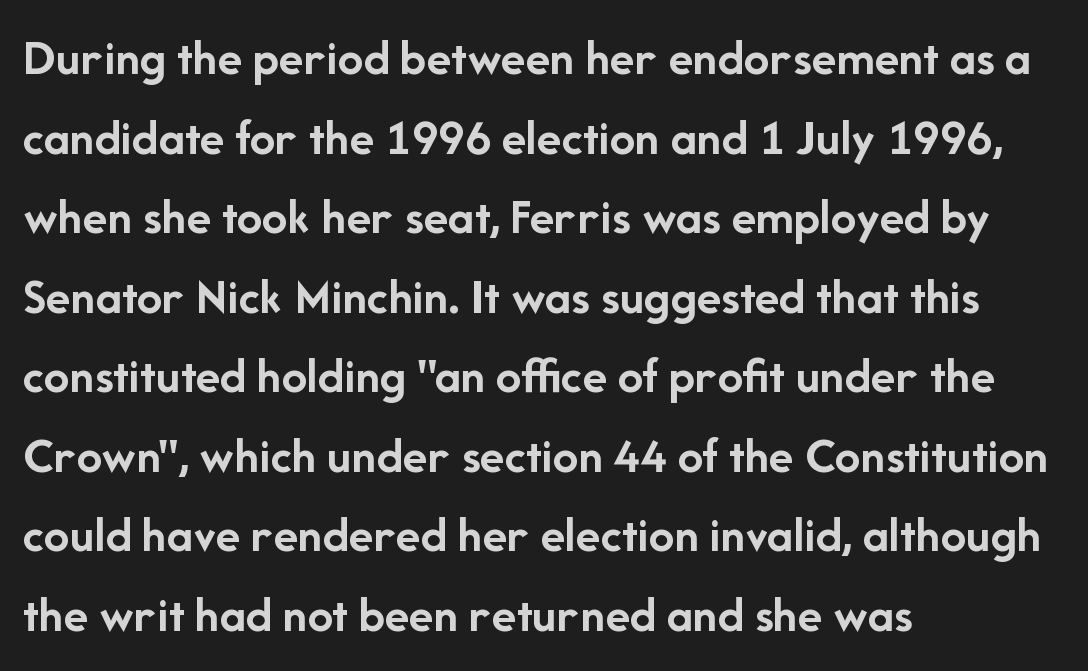
{"serif": "no", "italic": "no", "bold": "yes", "weight": "semibold", "width": "normal", "stroke_contrast": "low", "x_height": "medium", "monospaced": "no", "underline": "no", "align": "left", "line_spacing": "normal", "line_spacing_ratio": 1.56, "letter_spacing": "normal", "letter_spacing_em": 0.0, "glyph_px": 51}
